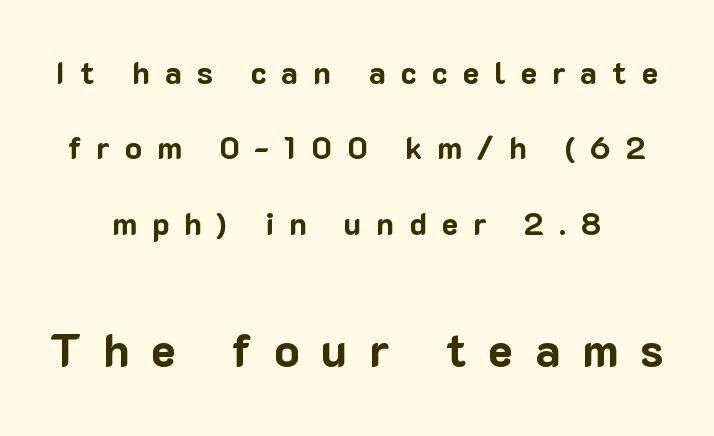
{"serif": "no", "italic": "no", "bold": "yes", "weight": "bold", "width": "normal", "stroke_contrast": "low", "x_height": "medium", "monospaced": "no", "underline": "no", "line_spacing": "loose", "line_spacing_ratio": 2.43, "letter_spacing": "wide", "letter_spacing_em": 0.48, "larger_block": "second", "size_ratio": 1.48, "glyph_px": 46}
